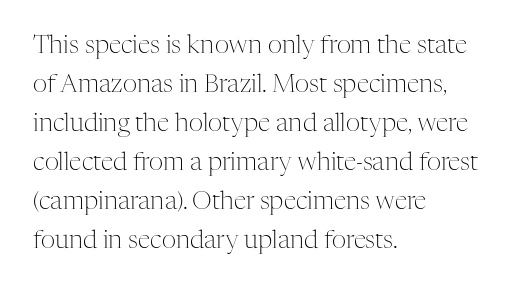
Q: Is the text bold? A: No.
Q: Is the text italic (slanted)? A: No, it is upright.
Q: Is the text underlined? A: No.
Q: How is the paragraph aligned? A: Left-aligned.
Q: Is the spacing between letters normal or unusually wide? A: Normal.
Q: Is the spacing between lines tight, normal or loose? A: Normal.
